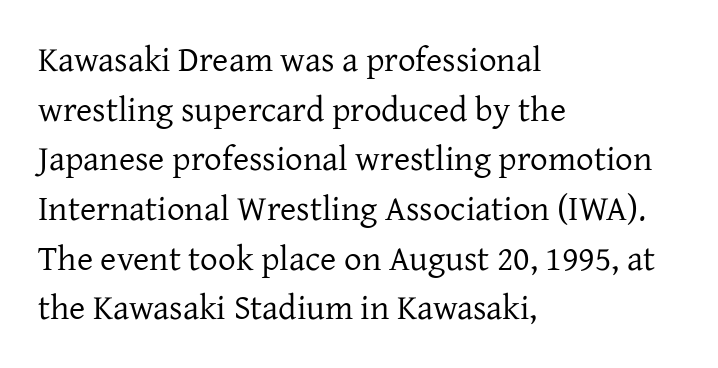
The image shows 35 px regular-weight serif type, upright; set left-aligned, normal line spacing (1.42x), normal letter spacing, not underlined; low stroke contrast and a medium x-height.
